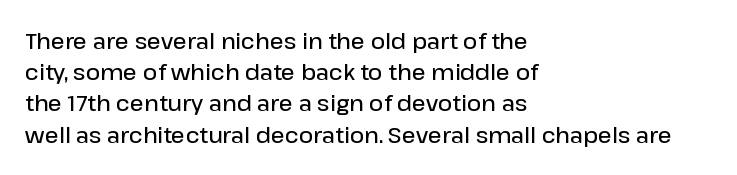
This is moderately heavy type, rendered in semibold. No extra tracking has been applied to these lines. Alignment: flush left. Leading matches the norm, producing a regular column.
